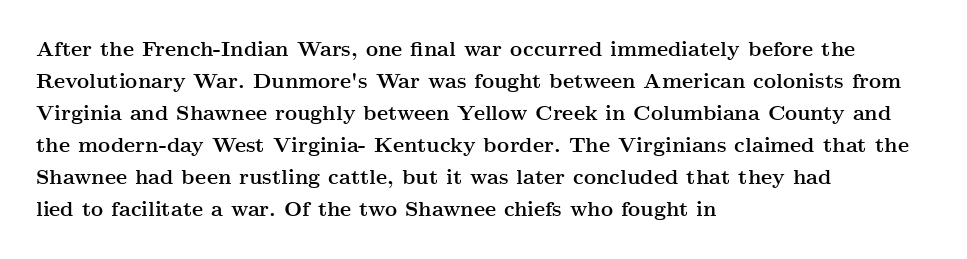
The type sits square on the baseline with zero lean. Summary of weight: heavy, a full bold. Interline gaps are of average width in this sample. The type is set solid horizontally, with unmodified tracking. Underline: absent.
